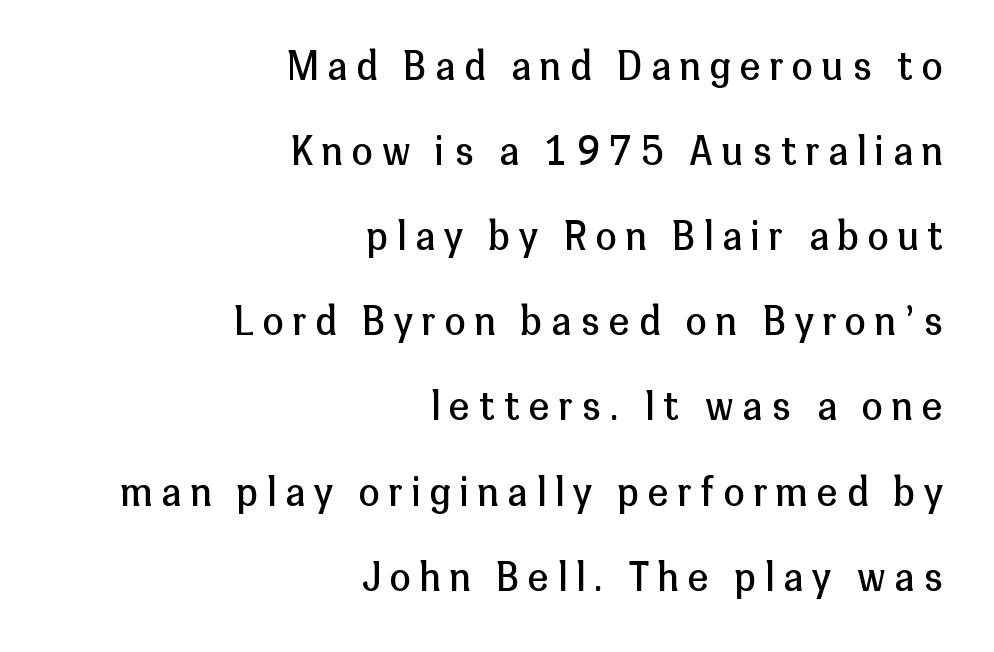
{"serif": "no", "italic": "no", "bold": "no", "weight": "regular", "width": "normal", "stroke_contrast": "low", "x_height": "medium", "monospaced": "no", "underline": "no", "align": "right", "line_spacing": "loose", "line_spacing_ratio": 2.24, "letter_spacing": "wide", "letter_spacing_em": 0.24, "glyph_px": 38}
